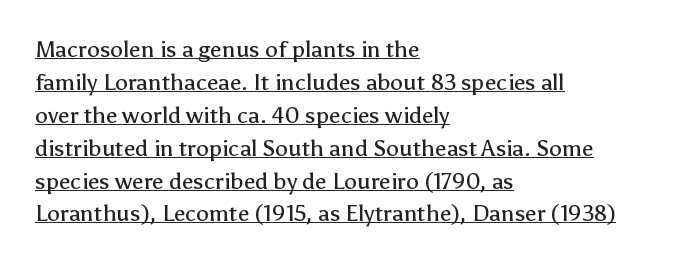
The image shows 23 px text type, upright; set left-aligned, normal line spacing (1.43x), normal letter spacing, underlined.
